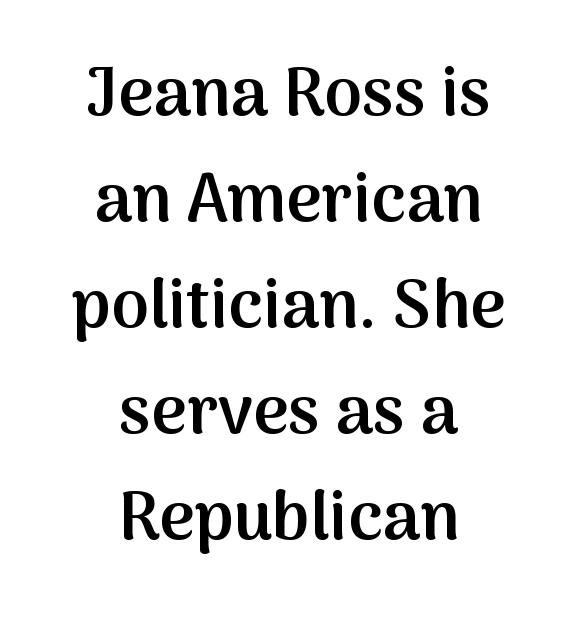
{"serif": "no", "italic": "no", "bold": "semi", "weight": "semibold", "width": "normal", "stroke_contrast": "medium", "x_height": "medium", "monospaced": "no", "underline": "no", "align": "center", "line_spacing": "normal", "line_spacing_ratio": 1.56, "letter_spacing": "normal", "letter_spacing_em": 0.0, "glyph_px": 68}
